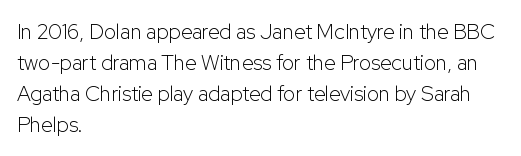
The image shows 21 px text type, upright; set left-aligned, normal line spacing (1.47x), normal letter spacing, not underlined.
